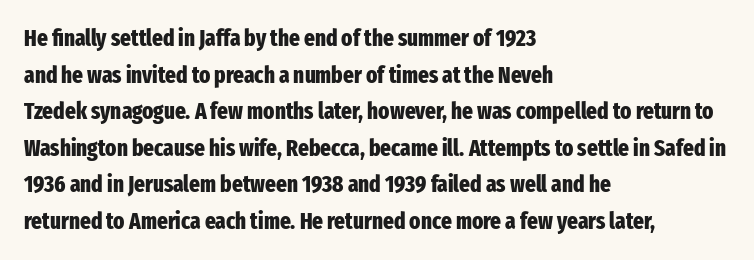
Q: Is the text bold? A: Yes.
Q: Is the text italic (slanted)? A: No, it is upright.
Q: Is the text underlined? A: No.
Q: How is the paragraph aligned? A: Left-aligned.
Q: Is the spacing between letters normal or unusually wide? A: Normal.
Q: Is the spacing between lines tight, normal or loose? A: Normal.
